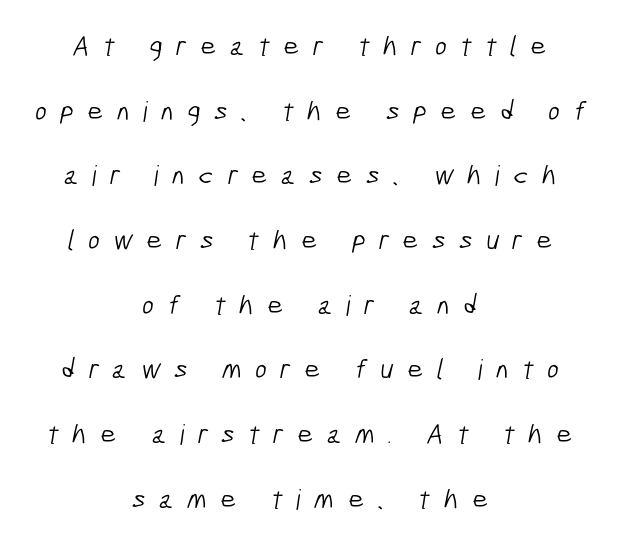
Q: Is the text bold? A: No.
Q: Is the typeface a serif or a sans-serif typeface? A: Sans-serif.
Q: Is the text underlined? A: No.
Q: How is the paragraph aligned? A: Centered.
Q: Is the spacing between letters normal or unusually wide? A: Unusually wide.
Q: Is the spacing between lines tight, normal or loose? A: Loose.
Q: Width (condensed, normal, or wide)? A: Condensed.
Q: Stroke contrast? A: Low.
Q: x-height? A: Medium.
Q: Monospaced? A: No.
